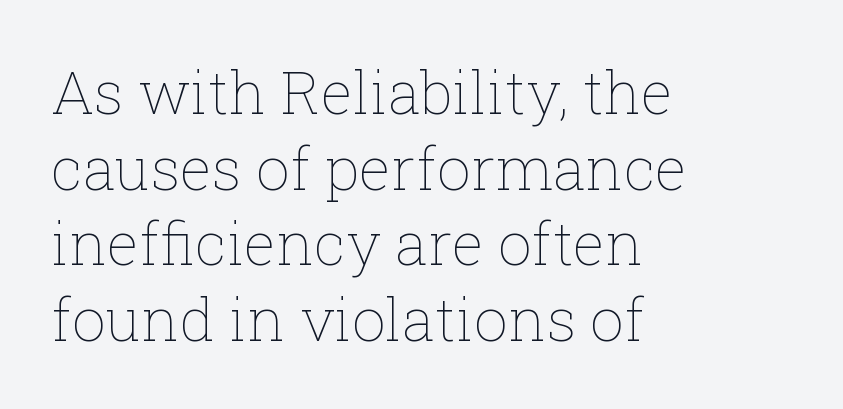
{"italic": "no", "bold": "no", "weight": "thin", "width": "normal", "stroke_contrast": "low", "x_height": "medium", "monospaced": "no", "underline": "no", "align": "left", "line_spacing": "normal", "line_spacing_ratio": 1.26, "letter_spacing": "normal", "letter_spacing_em": 0.0, "glyph_px": 60}
